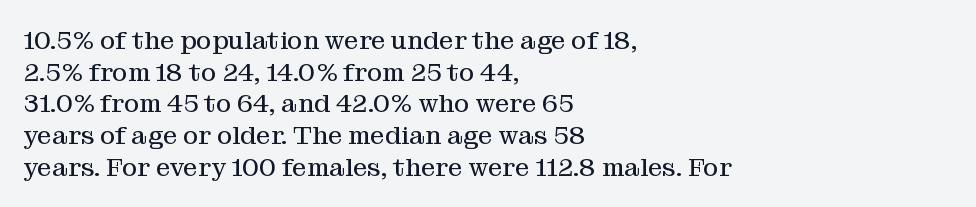
The image shows 26 px text type, upright; set left-aligned, line spacing 1.22x, normal letter spacing, not underlined.
